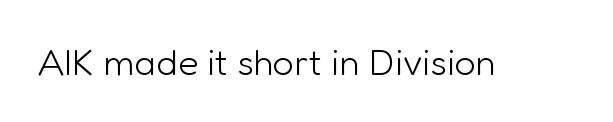
Q: Is the text bold? A: No.
Q: Is the text italic (slanted)? A: No, it is upright.
Q: Is the typeface a serif or a sans-serif typeface? A: Sans-serif.
Q: Is the text underlined? A: No.
Q: Is the spacing between letters normal or unusually wide? A: Normal.
Q: Width (condensed, normal, or wide)? A: Normal.
Q: Stroke contrast? A: Low.
Q: x-height? A: Medium.
Q: Monospaced? A: No.
